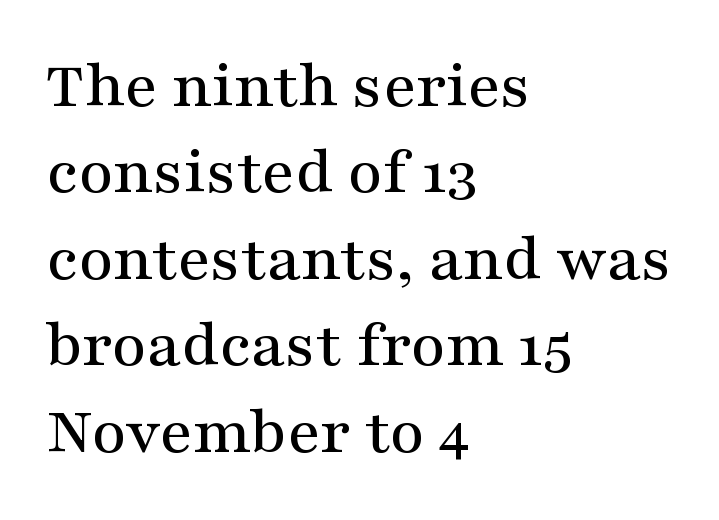
The image shows 67 px wide serif type, upright; set left-aligned, normal line spacing (1.29x), normal letter spacing, not underlined; medium stroke contrast and a medium x-height.
